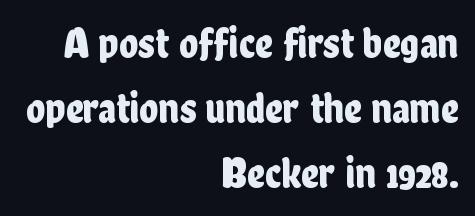
Compared with typical body copy, the letter spacing here is the same. Line ends are locked; line starts wander. Leading: standard. Regarding serifs, this sample does without them. Looks like regular typesetting: each glyph gets only the width it needs. A bare baseline throughout the passage.
